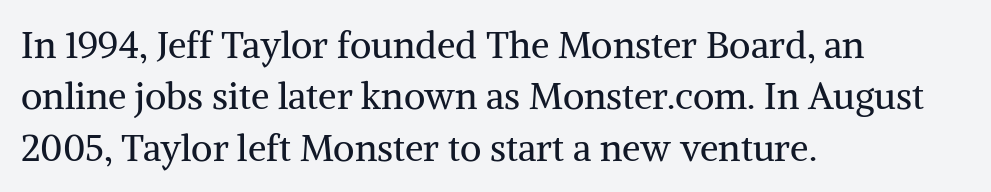
{"serif": "yes", "italic": "no", "bold": "no", "weight": "regular", "width": "normal", "stroke_contrast": "medium", "x_height": "medium", "monospaced": "no", "underline": "no", "align": "left", "line_spacing": "normal", "line_spacing_ratio": 1.39, "letter_spacing": "normal", "letter_spacing_em": 0.0, "glyph_px": 37}
